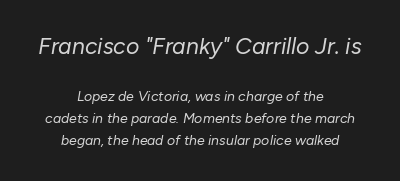
Q: Is the text bold? A: No.
Q: Is the text italic (slanted)? A: Yes, it leans right by about 10 degrees.
Q: Is the text underlined? A: No.
Q: How is the paragraph aligned? A: Centered.
Q: Is the spacing between letters normal or unusually wide? A: Normal.
Q: Is the spacing between lines tight, normal or loose? A: Normal.
Q: Which block of text is set in a larger size, the first (top) or the second (bottom)? A: The first (top) one.
